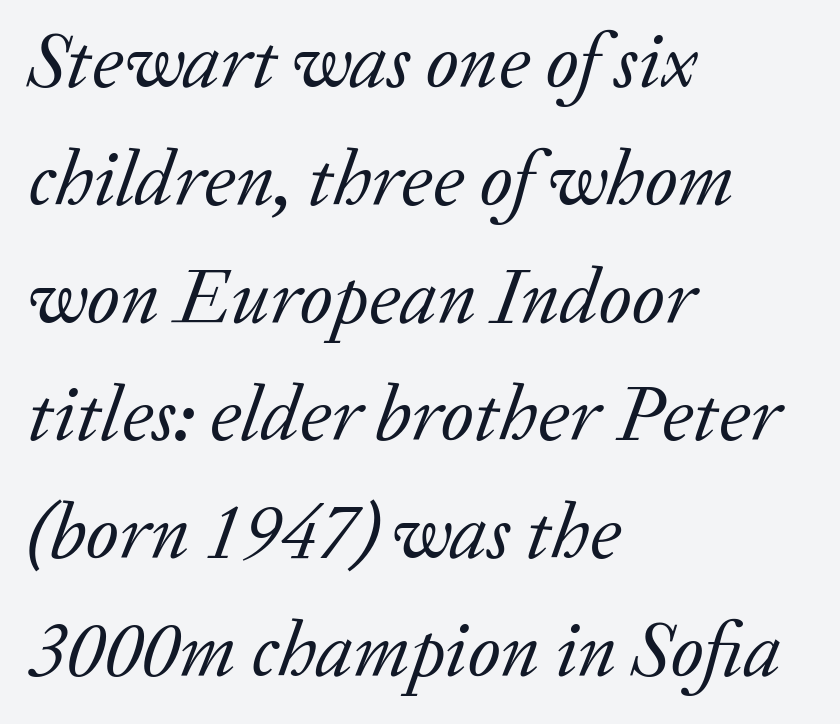
Horizontal alignment here is leftward, the default for most running prose. Weight: not bold — regular or lighter. This sample uses an oblique cut, with every glyph tilted off the vertical. Honestly, the row spacing looks completely unremarkable.
